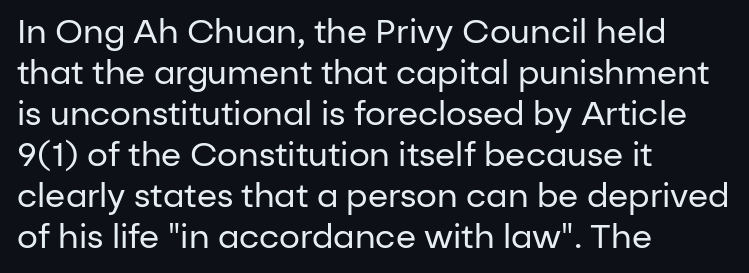
{"serif": "no", "italic": "no", "bold": "no", "weight": "regular", "width": "normal", "stroke_contrast": "low", "x_height": "medium", "monospaced": "no", "underline": "no", "align": "left", "line_spacing_ratio": 1.24, "letter_spacing": "normal", "letter_spacing_em": 0.0, "glyph_px": 33}
